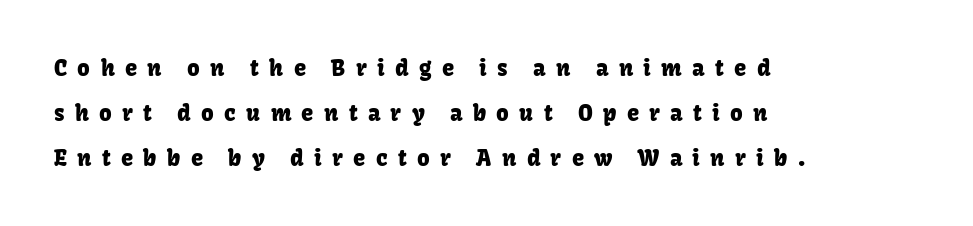
{"italic": "no", "underline": "no", "align": "left", "line_spacing": "loose", "line_spacing_ratio": 2.04, "letter_spacing": "wide", "letter_spacing_em": 0.47, "glyph_px": 22}
